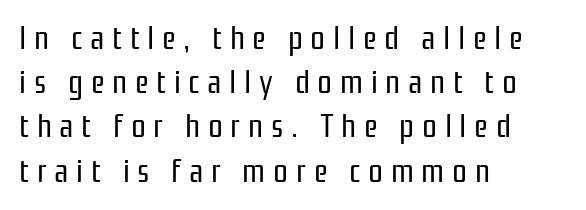
Vertical stems look standard width or narrower in stroke. Style check: upright. How would I describe the line gaps? Plain and ordinary. I'd call this a sans setting — the letters go barefoot. Glance below the letters and you will spot only blank space. Proportional: the letters do not fall into vertical columns.
